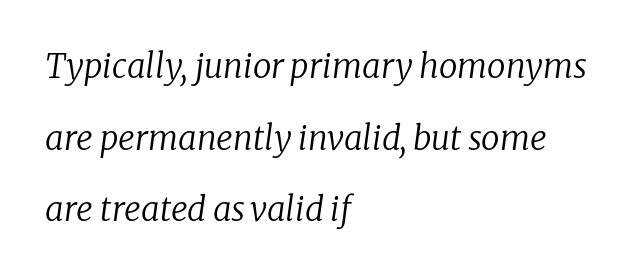
Q: Is the text bold? A: No.
Q: Is the text italic (slanted)? A: Yes, it leans right by about 8 degrees.
Q: Is the typeface a serif or a sans-serif typeface? A: Serif.
Q: Is the text underlined? A: No.
Q: How is the paragraph aligned? A: Left-aligned.
Q: Is the spacing between letters normal or unusually wide? A: Normal.
Q: Is the spacing between lines tight, normal or loose? A: Loose.
Q: Width (condensed, normal, or wide)? A: Normal.
Q: Stroke contrast? A: Low.
Q: x-height? A: Medium.
Q: Monospaced? A: No.
